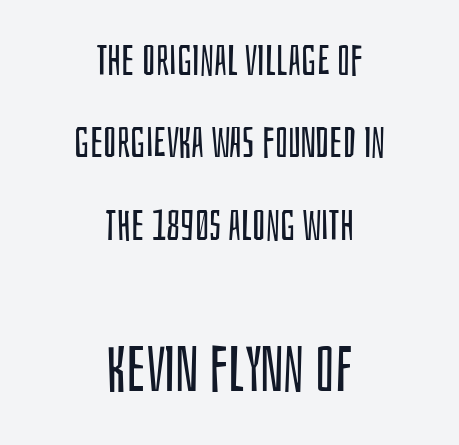
Q: Is the text bold? A: No.
Q: Is the text italic (slanted)? A: No, it is upright.
Q: Is the typeface a serif or a sans-serif typeface? A: Sans-serif.
Q: Is the text underlined? A: No.
Q: How is the paragraph aligned? A: Centered.
Q: Is the spacing between letters normal or unusually wide? A: Normal.
Q: Is the spacing between lines tight, normal or loose? A: Loose.
Q: Which block of text is set in a larger size, the first (top) or the second (bottom)? A: The second (bottom) one.
Q: Width (condensed, normal, or wide)? A: Condensed.
Q: Stroke contrast? A: Low.
Q: x-height? A: Large.
Q: Monospaced? A: No.
